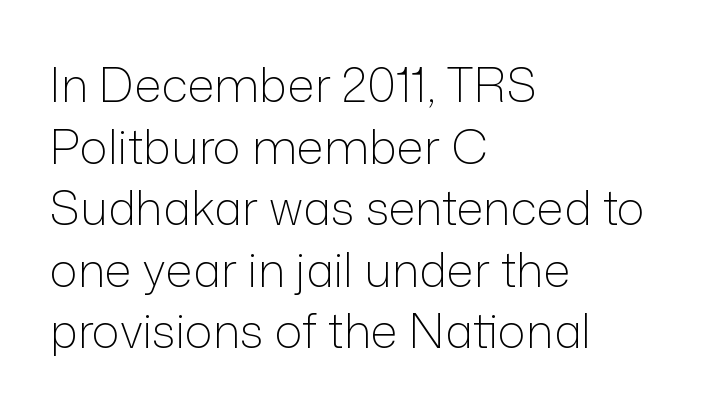
Inter-character spacing is left at the font's built-in metrics. Typographically, this falls in the sans-serif category. Tall strokes in this sample are plumb rather than angled. The rendering anchors every line to the left-hand side. Proportional: the letters do not fall into vertical columns. Weight: not bold — regular or lighter.
